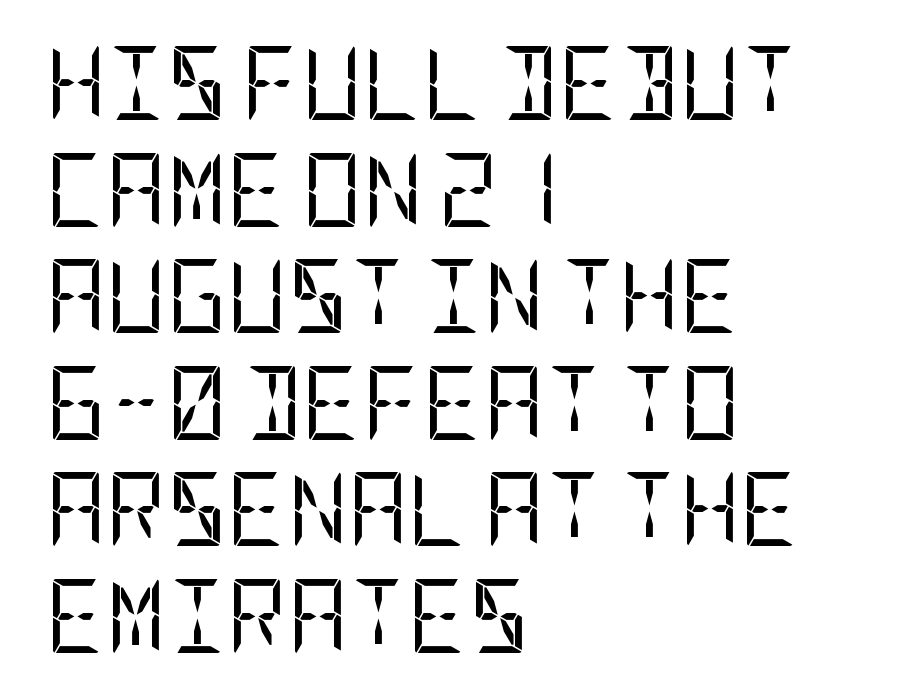
Q: Is the text bold? A: No.
Q: Is the text italic (slanted)? A: No, it is upright.
Q: Is the typeface a serif or a sans-serif typeface? A: Sans-serif.
Q: Is the text underlined? A: No.
Q: How is the paragraph aligned? A: Left-aligned.
Q: Is the spacing between letters normal or unusually wide? A: Normal.
Q: Is the spacing between lines tight, normal or loose? A: Normal.
Q: Width (condensed, normal, or wide)? A: Condensed.
Q: Stroke contrast? A: Low.
Q: x-height? A: Large.
